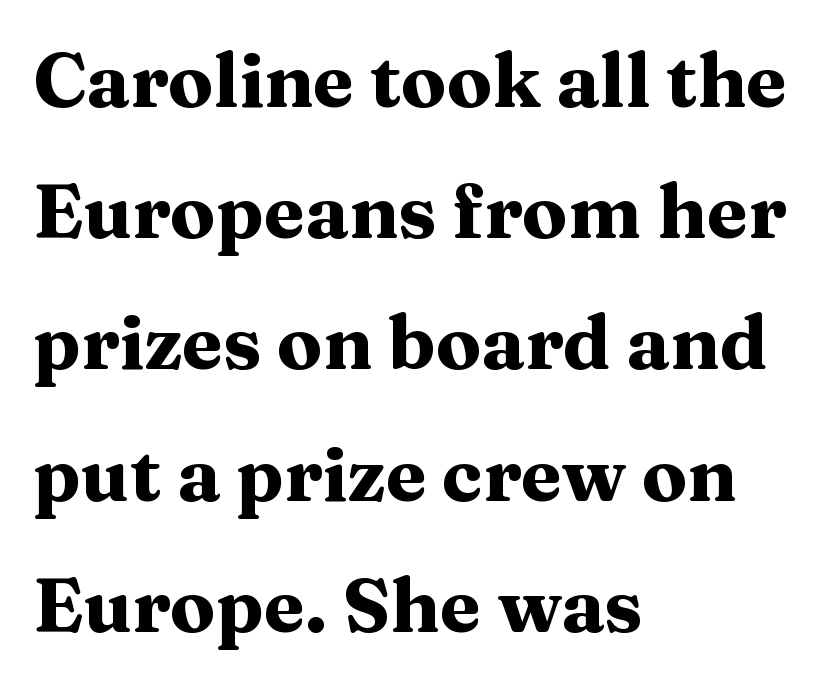
{"serif": "yes", "italic": "no", "bold": "yes", "weight": "heavy", "width": "wide", "stroke_contrast": "medium", "x_height": "medium", "monospaced": "no", "underline": "no", "align": "left", "line_spacing_ratio": 1.75, "letter_spacing": "normal", "letter_spacing_em": 0.0, "glyph_px": 75}
